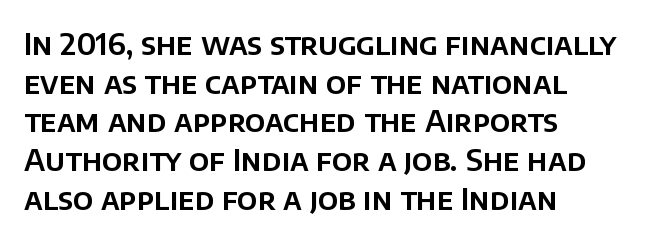
Decoration check: the copy has no underline. Tracking value appears to be zero — textbook default spacing. Designer's note — italics off, roman on. The passage shown is typeset with a sans-serif family. The face used here is proportionally spaced, like ordinary book or web type. Compared with a centered layout, this one pins lines to the left instead.
